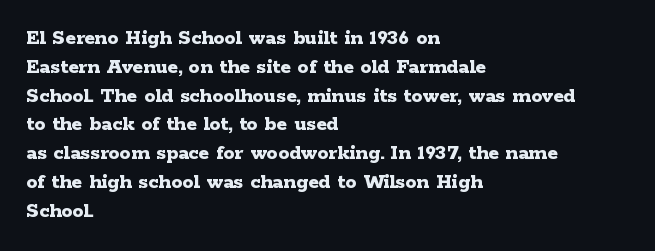
Q: Is the text bold? A: Yes.
Q: Is the text italic (slanted)? A: No, it is upright.
Q: Is the text underlined? A: No.
Q: How is the paragraph aligned? A: Left-aligned.
Q: Is the spacing between letters normal or unusually wide? A: Normal.
Q: Is the spacing between lines tight, normal or loose? A: Normal.
